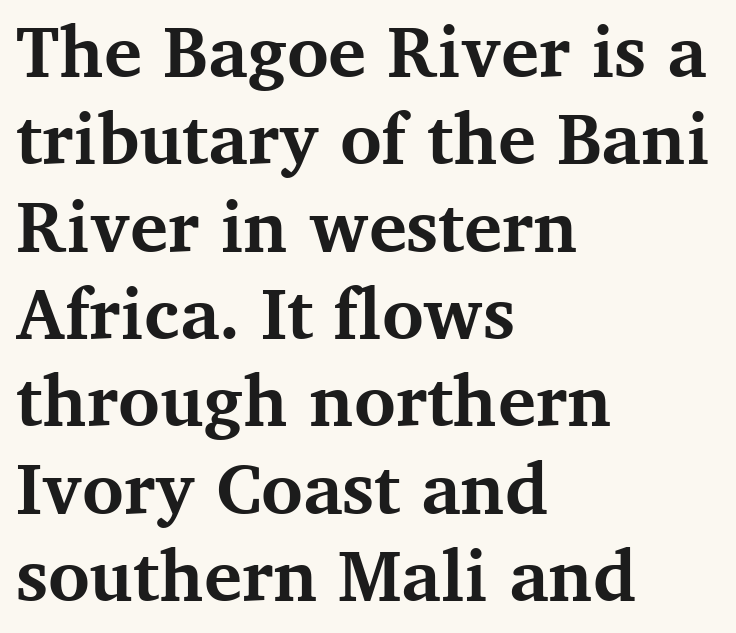
Each letter keeps its own natural width here, so spacing adapts to shape. Letters rest on an invisible, unmarked baseline. The face used here is rendered with its standard letterfit. Yep, those are serifs on the letters. Leftover space on each line is placed entirely after the last word.
